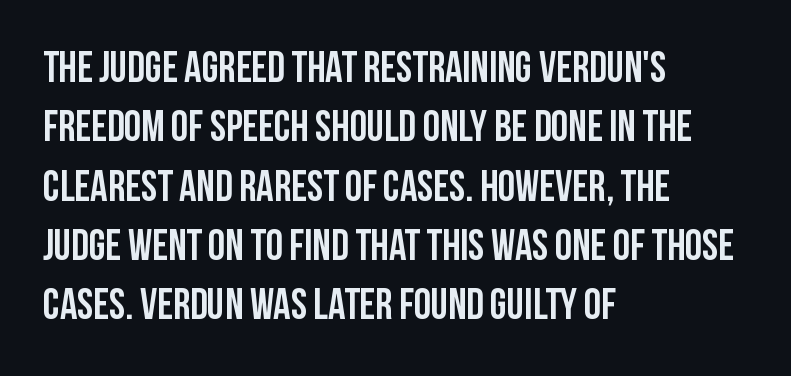
The image shows 43 px condensed sans-serif type, upright; set left-aligned, normal line spacing (1.38x), normal letter spacing, not underlined; low stroke contrast and a large x-height.
